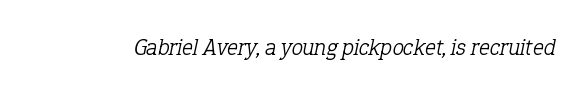
Q: Is the text bold? A: No.
Q: Is the text italic (slanted)? A: Yes, it leans right by about 12 degrees.
Q: Is the text underlined? A: No.
Q: Is the spacing between letters normal or unusually wide? A: Normal.
